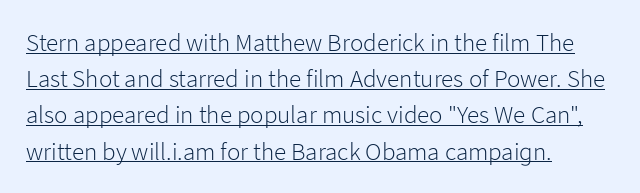
Q: Is the text bold? A: No.
Q: Is the text italic (slanted)? A: No, it is upright.
Q: Is the text underlined? A: Yes.
Q: How is the paragraph aligned? A: Left-aligned.
Q: Is the spacing between letters normal or unusually wide? A: Normal.
Q: Is the spacing between lines tight, normal or loose? A: Normal.
